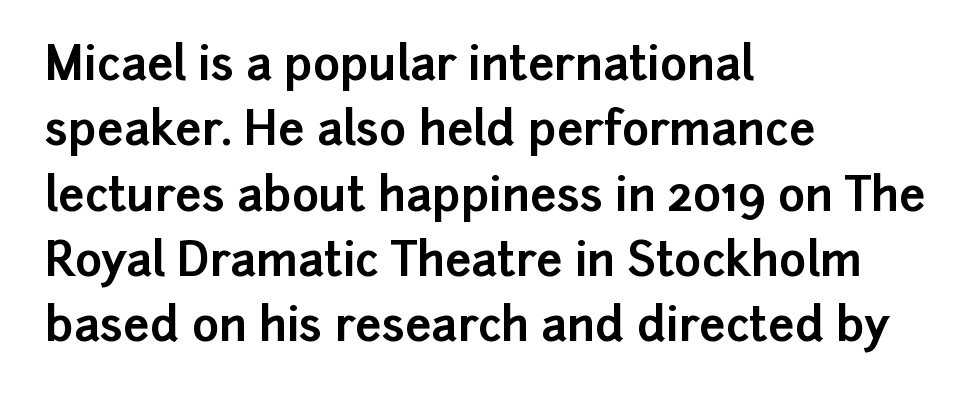
The image shows 46 px bold sans-serif type, upright; set left-aligned, normal line spacing (1.42x), normal letter spacing, not underlined; low stroke contrast and a medium x-height.
